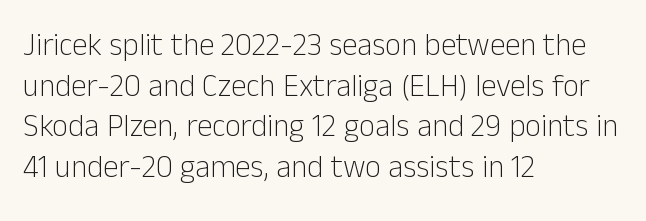
{"serif": "no", "italic": "no", "bold": "no", "weight": "light", "width": "normal", "stroke_contrast": "low", "x_height": "medium", "monospaced": "no", "underline": "no", "align": "left", "line_spacing": "normal", "line_spacing_ratio": 1.31, "letter_spacing": "normal", "letter_spacing_em": 0.0, "glyph_px": 31}
